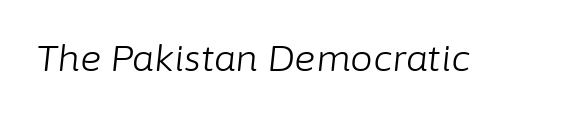
The image shows 36 px light type, italic (leaning right); set normal letter spacing, not underlined; low stroke contrast and a medium x-height.
